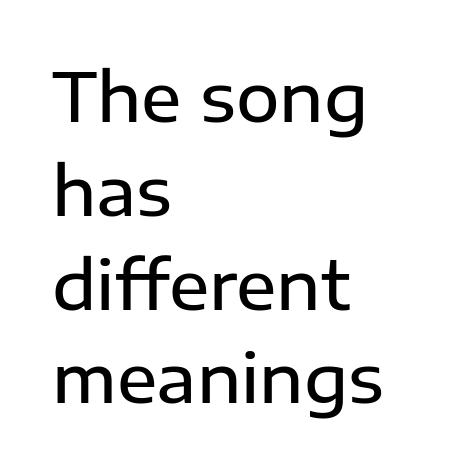
Rendered with straight, roman letterforms. Look at the stroke-to-counter ratio: somewhat heavy, a semibold. Leftover space on each line is placed entirely after the last word. Vertical spacing — default. Underlining? Definitely not there. Each word holds together tightly as a unit, with standard inter-letter gaps.
